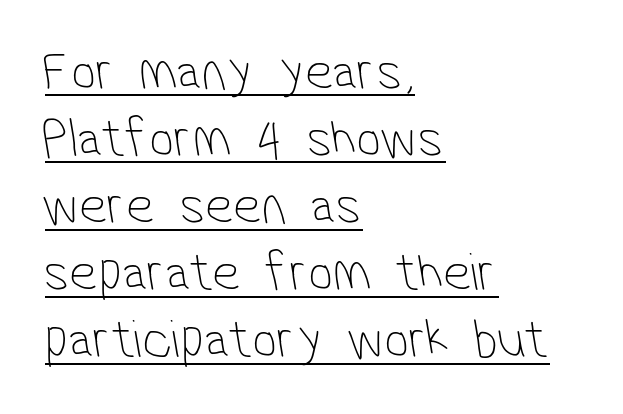
The image shows 55 px thin, condensed sans-serif type; set left-aligned, line spacing 1.22x, normal letter spacing, underlined; low stroke contrast and a medium x-height.
